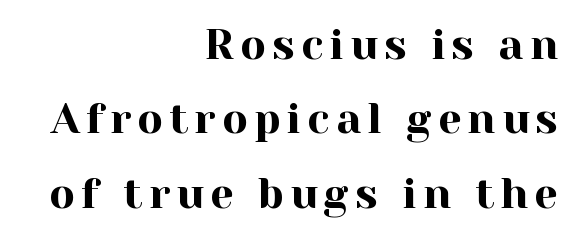
Q: Is the text italic (slanted)? A: No, it is upright.
Q: Is the typeface a serif or a sans-serif typeface? A: Serif.
Q: Is the text underlined? A: No.
Q: How is the paragraph aligned? A: Right-aligned.
Q: Width (condensed, normal, or wide)? A: Normal.
Q: x-height? A: Medium.
Q: Monospaced? A: No.
